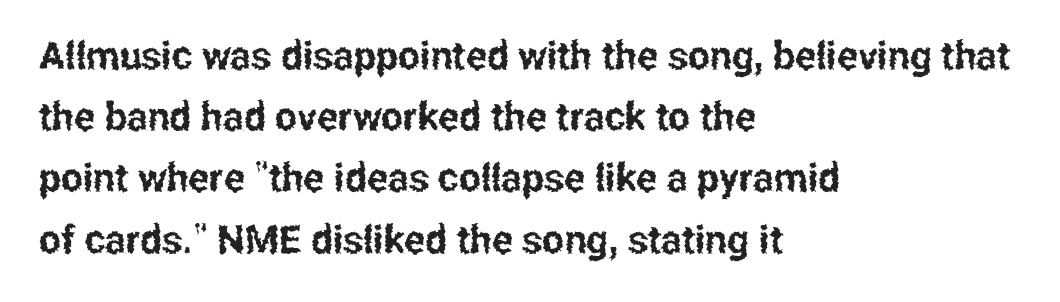
The baseline area is clear. If you drew a ruler down the left edge, every line would touch it. The line texture is even and compact thanks to regular tracking. The font family rendered here belongs to the sans-serif group. Think of a printed novel: that variable character pitch is what you see here. Does the leading feel generous? No, just average.
